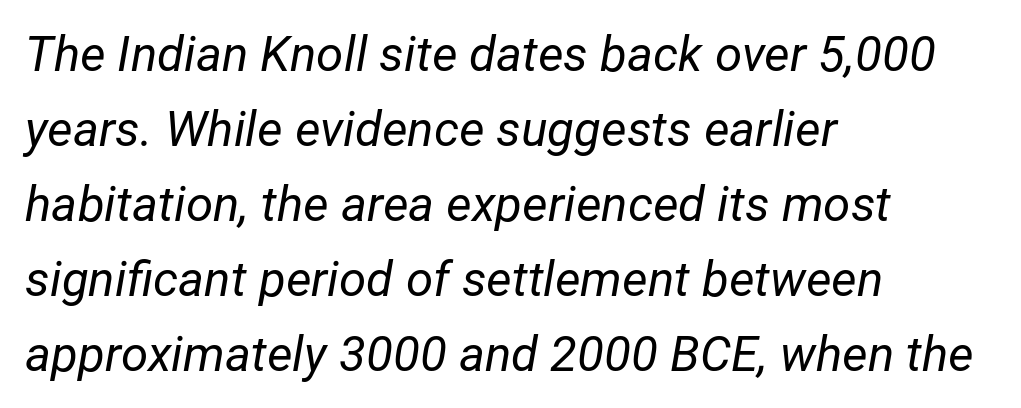
The image shows 49 px regular-weight type, italic (leaning right); set left-aligned, normal line spacing (1.53x), normal letter spacing, not underlined; low stroke contrast and a medium x-height.
